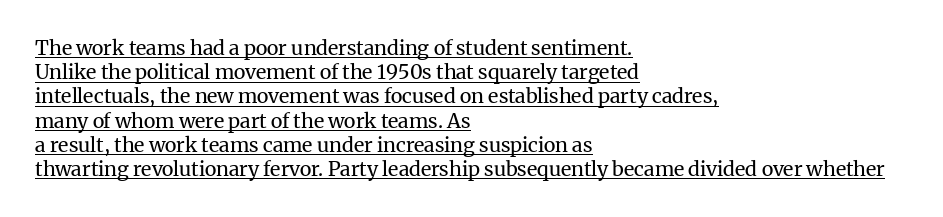
One-word summary of the alignment: left. Posture: upright roman. Letter spacing: default. The rendering uses the underline text-decoration.
